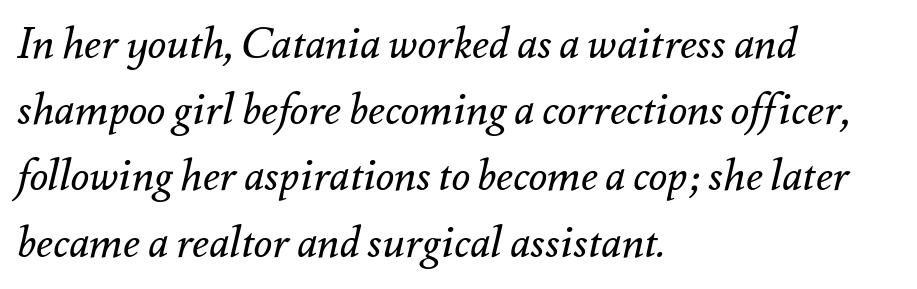
What stands out about the letter spacing? Nothing — it is the standard amount. Each letter keeps its own natural width here, so spacing adapts to shape. These glyphs show unthickened strokes, regular width or finer. Beneath every word, the page is bare. Compared with a centered layout, this one pins lines to the left instead. Honestly, the row spacing looks completely unremarkable.
